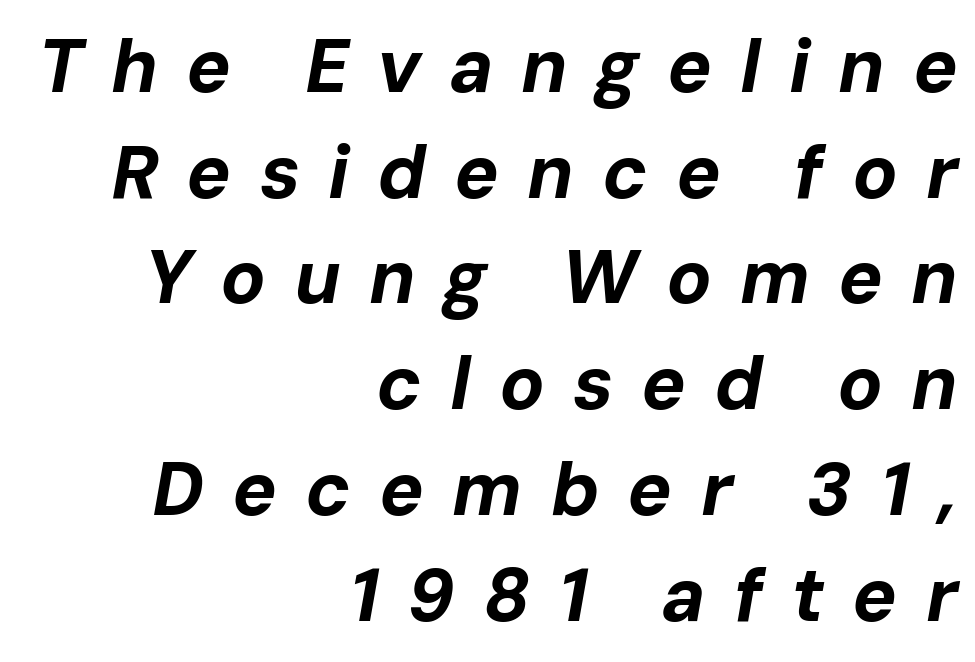
Q: Is the text bold? A: Yes.
Q: Is the text italic (slanted)? A: Yes, it leans right by about 10 degrees.
Q: Is the text underlined? A: No.
Q: How is the paragraph aligned? A: Right-aligned.
Q: Is the spacing between letters normal or unusually wide? A: Unusually wide.
Q: Is the spacing between lines tight, normal or loose? A: Normal.
Q: Width (condensed, normal, or wide)? A: Normal.
Q: Stroke contrast? A: Low.
Q: x-height? A: Medium.
Q: Monospaced? A: No.
